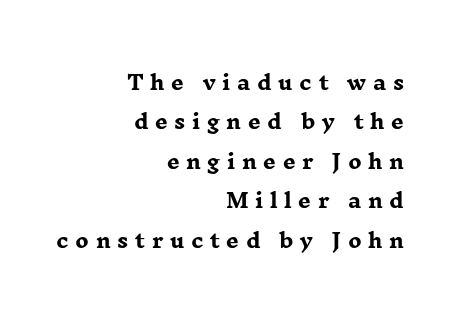
The gaps between neighbouring characters are conspicuously large. You can tell it's not italic because the verticals are truly vertical. This rendering features lettering with no underline. Set as a true bold cut, around the 700 mark. Baseline-to-baseline distance is far greater than the letter height.
